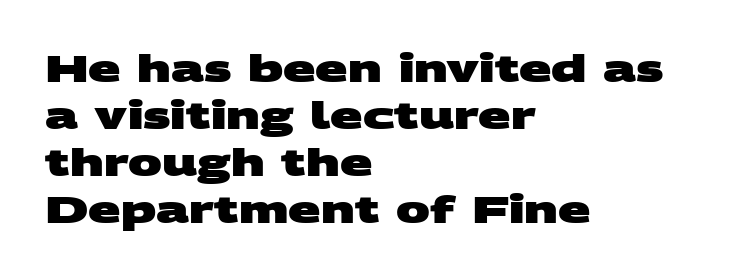
{"serif": "no", "bold": "yes", "weight": "heavy", "width": "wide", "stroke_contrast": "medium", "x_height": "large", "monospaced": "no", "underline": "no", "align": "left", "line_spacing_ratio": 1.24, "letter_spacing": "normal", "letter_spacing_em": 0.0, "glyph_px": 38}
